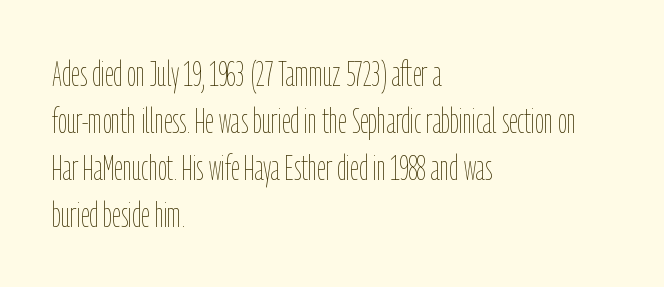
The lettering holds an erect, upright posture throughout. Short and long lines alike share a common starting point at left. Underline: absent. Each letter keeps its own natural width here, so spacing adapts to shape. This block has exactly the height ordinary leading produces. Students, note that the glyphs here touch the page at normal intervals.
